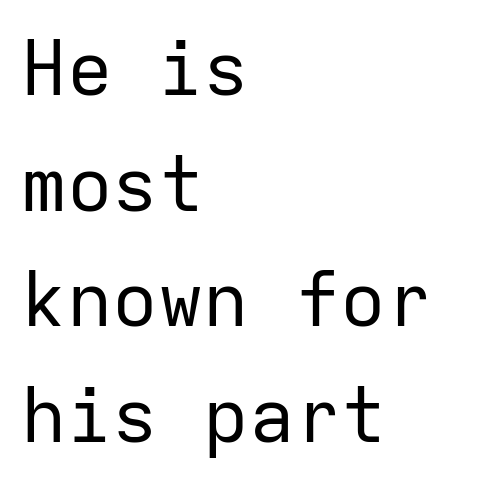
The image shows 76 px regular-weight sans-serif type, upright, monospaced; set left-aligned, normal line spacing (1.52x), normal letter spacing, not underlined; low stroke contrast and a medium x-height.
